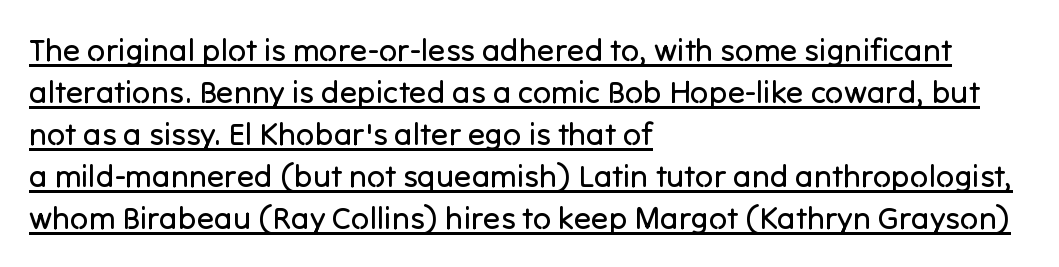
The image shows 32 px regular-weight sans-serif type, upright; set left-aligned, normal line spacing (1.31x), normal letter spacing, underlined; low stroke contrast and a medium x-height.
